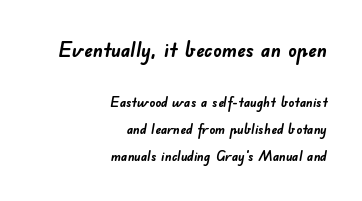
Q: Is the text bold? A: Yes.
Q: Is the text underlined? A: No.
Q: How is the paragraph aligned? A: Right-aligned.
Q: Is the spacing between letters normal or unusually wide? A: Normal.
Q: Is the spacing between lines tight, normal or loose? A: Loose.
Q: Which block of text is set in a larger size, the first (top) or the second (bottom)? A: The first (top) one.
